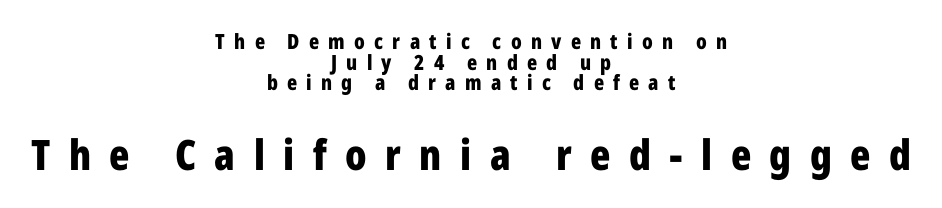
Q: Is the text bold? A: Yes.
Q: Is the text italic (slanted)? A: No, it is upright.
Q: Is the typeface a serif or a sans-serif typeface? A: Sans-serif.
Q: Is the text underlined? A: No.
Q: How is the paragraph aligned? A: Centered.
Q: Is the spacing between letters normal or unusually wide? A: Unusually wide.
Q: Is the spacing between lines tight, normal or loose? A: Tight.
Q: Which block of text is set in a larger size, the first (top) or the second (bottom)? A: The second (bottom) one.
Q: Width (condensed, normal, or wide)? A: Condensed.
Q: Stroke contrast? A: Low.
Q: x-height? A: Medium.
Q: Monospaced? A: No.
